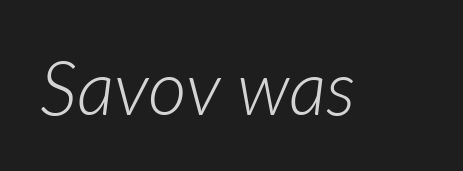
Short note: letters normally spaced. The letters advance in unequal steps, a hallmark of proportional type. The baseline area is clear. Counters stay open thanks to moderate or lighter strokes.
